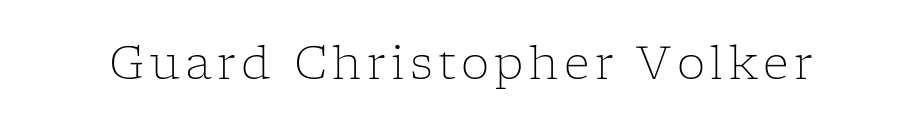
{"serif": "yes", "italic": "no", "bold": "no", "weight": "light", "width": "normal", "stroke_contrast": "low", "x_height": "medium", "monospaced": "no", "underline": "no", "glyph_px": 45}
